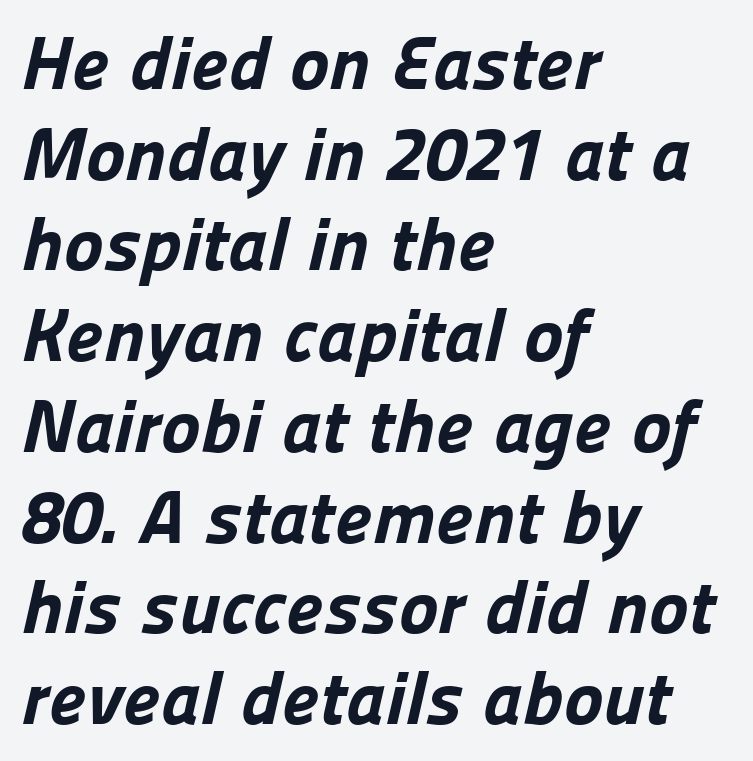
The image shows 75 px bold sans-serif type; set left-aligned, line spacing 1.21x, normal letter spacing, not underlined; low stroke contrast and a medium x-height.
